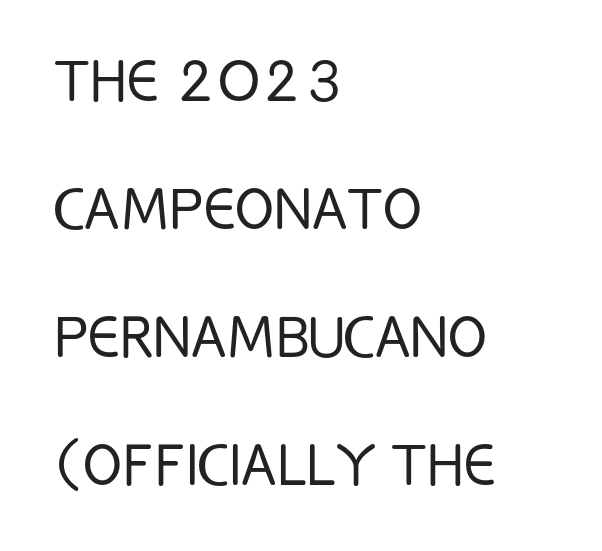
The image shows 72 px light, condensed sans-serif type, upright; set left-aligned, line spacing 1.78x, normal letter spacing, not underlined; low stroke contrast and a large x-height.
